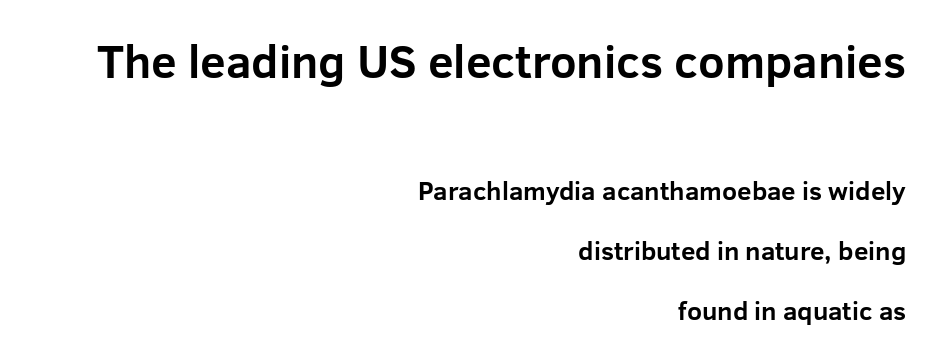
{"serif": "no", "italic": "no", "bold": "yes", "weight": "bold", "width": "normal", "stroke_contrast": "low", "x_height": "medium", "monospaced": "no", "underline": "no", "align": "right", "line_spacing": "loose", "line_spacing_ratio": 2.32, "letter_spacing": "normal", "letter_spacing_em": 0.0, "larger_block": "first", "size_ratio": 1.77, "glyph_px": 46}
